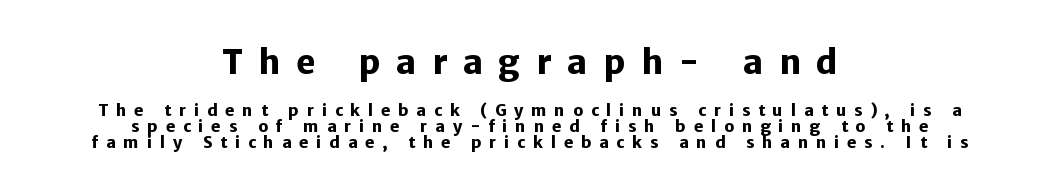
Horizontal alignment here is central, giving a formal, balanced look. Clear beneath every line of the passage. Designer's note — italics off, roman on. The rendering uses natural spacing where letterforms have individual widths. These lines have a slow, spaced-out rhythm from letter to letter. Summary of vertical rhythm: compact, with narrow interline spacing.
